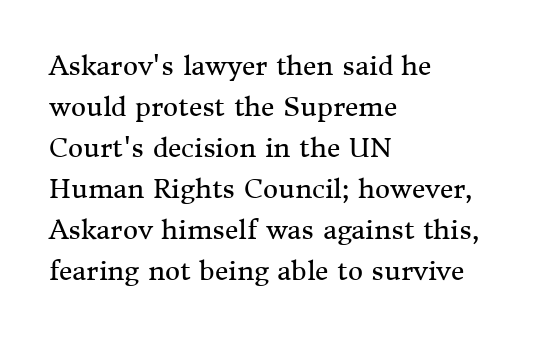
The words here are not underlined. Unbolded letterforms with no extra heft. Quick note: interline space is typical. These lines stack with their left ends in a neat column. Ordinary non-slanted type is in use. Here the glyphs are tracked normally, forming tight word shapes.
